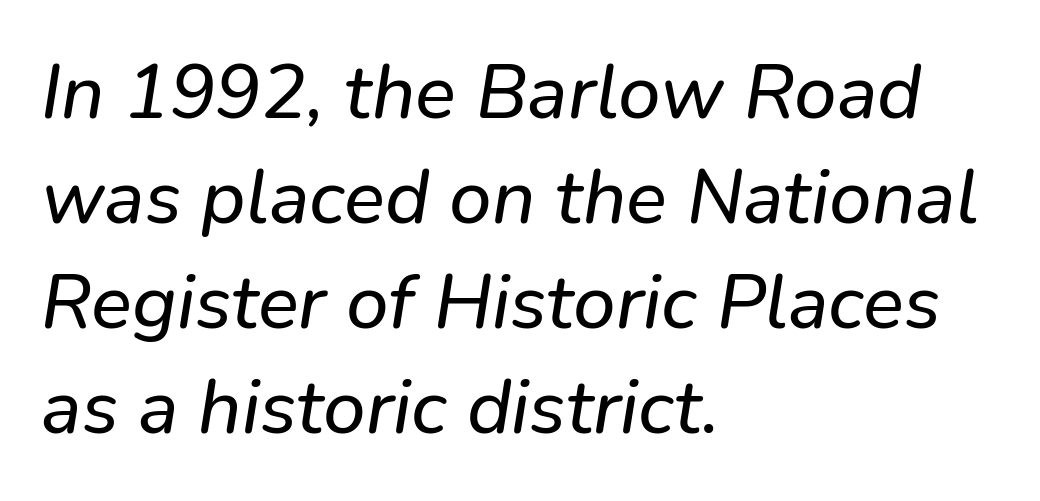
Leading matches the norm, producing a regular column. Unmarked baselines from the first word to the last. Short and long lines alike share a common starting point at left. If you drew a line through each stem, it would be angled. This sample uses plain, unmodified letter spacing. Character widths vary here, with narrow letters taking less room than wide ones.
